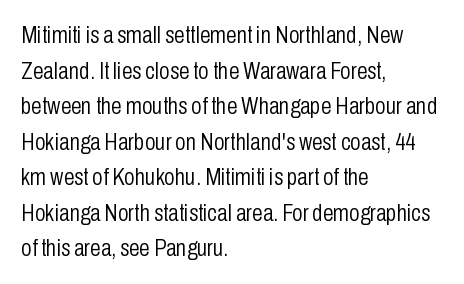
Q: Is the text bold? A: No.
Q: Is the text italic (slanted)? A: No, it is upright.
Q: Is the text underlined? A: No.
Q: How is the paragraph aligned? A: Left-aligned.
Q: Is the spacing between letters normal or unusually wide? A: Normal.
Q: Is the spacing between lines tight, normal or loose? A: Normal.
